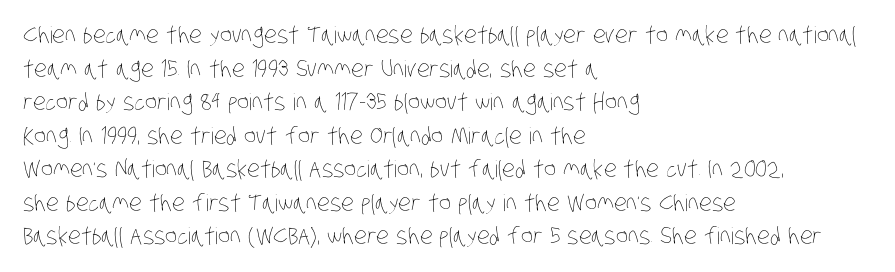
The image shows 23 px text type; set left-aligned, normal line spacing (1.46x), normal letter spacing, not underlined.
